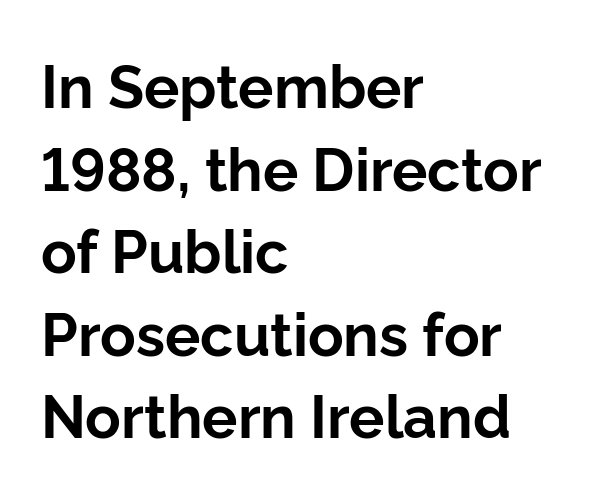
Q: Is the text bold? A: Yes.
Q: Is the text italic (slanted)? A: No, it is upright.
Q: Is the typeface a serif or a sans-serif typeface? A: Sans-serif.
Q: Is the text underlined? A: No.
Q: How is the paragraph aligned? A: Left-aligned.
Q: Is the spacing between letters normal or unusually wide? A: Normal.
Q: Is the spacing between lines tight, normal or loose? A: Normal.
Q: Width (condensed, normal, or wide)? A: Normal.
Q: Stroke contrast? A: Low.
Q: x-height? A: Medium.
Q: Monospaced? A: No.
